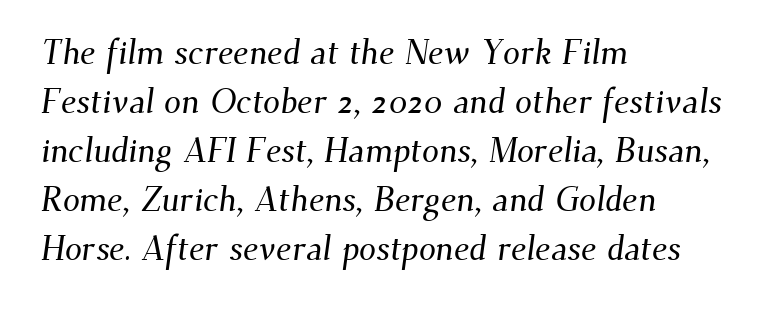
Q: Is the typeface a serif or a sans-serif typeface? A: Serif.
Q: Is the text underlined? A: No.
Q: How is the paragraph aligned? A: Left-aligned.
Q: Is the spacing between letters normal or unusually wide? A: Normal.
Q: Is the spacing between lines tight, normal or loose? A: Normal.
Q: Width (condensed, normal, or wide)? A: Normal.
Q: Stroke contrast? A: Medium.
Q: x-height? A: Small.
Q: Monospaced? A: No.
